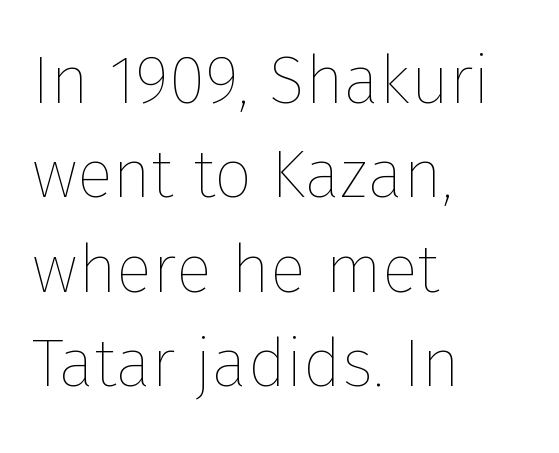
{"italic": "no", "bold": "no", "weight": "thin", "width": "normal", "stroke_contrast": "low", "x_height": "medium", "monospaced": "no", "underline": "no", "align": "left", "line_spacing": "normal", "line_spacing_ratio": 1.41, "letter_spacing": "normal", "letter_spacing_em": 0.0, "glyph_px": 67}
